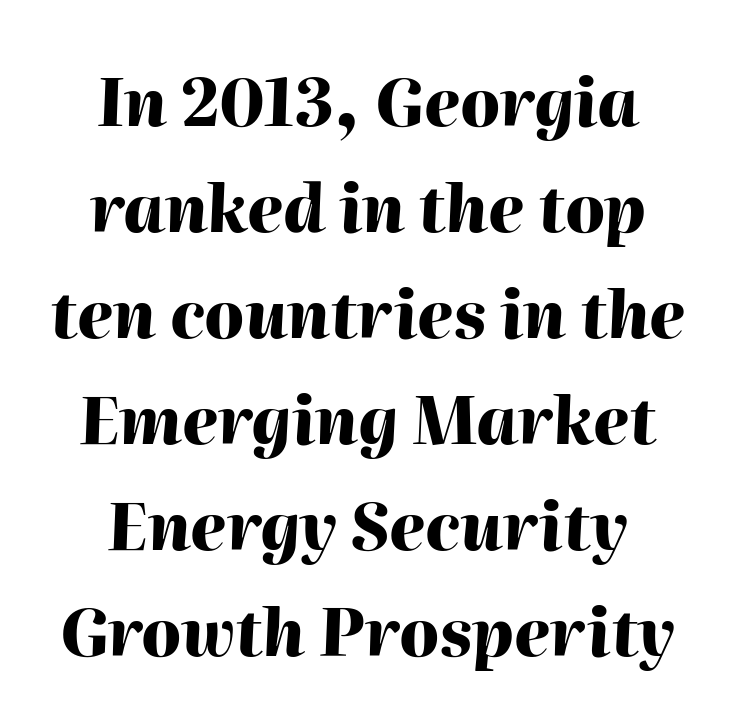
{"italic": "yes", "lean": "right", "slant_degrees": 2, "bold": "yes", "weight": "heavy", "width": "normal", "stroke_contrast": "high", "x_height": "medium", "monospaced": "no", "underline": "no", "align": "center", "line_spacing": "normal", "line_spacing_ratio": 1.63, "letter_spacing": "normal", "letter_spacing_em": 0.0, "glyph_px": 65}
